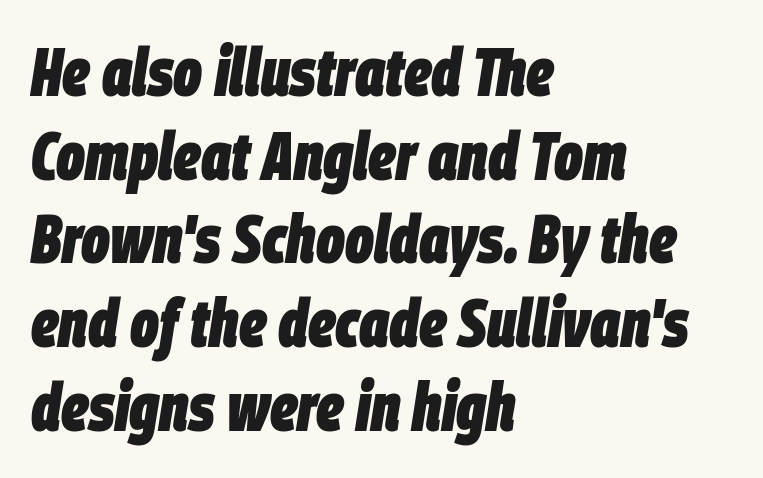
The image shows 67 px heavy, condensed type, italic (leaning right); set left-aligned, normal line spacing (1.25x), normal letter spacing, not underlined; low stroke contrast and a large x-height.
